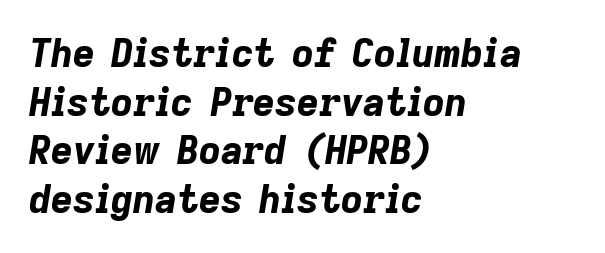
The image shows 38 px bold type, italic (leaning right); set left-aligned, normal line spacing (1.28x), normal letter spacing, not underlined; low stroke contrast and a medium x-height.
